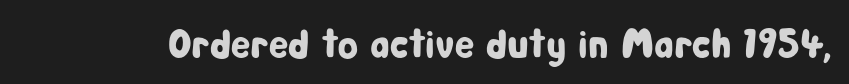
Q: Is the text italic (slanted)? A: No, it is upright.
Q: Is the typeface a serif or a sans-serif typeface? A: Sans-serif.
Q: Is the text underlined? A: No.
Q: Is the spacing between letters normal or unusually wide? A: Normal.
Q: Width (condensed, normal, or wide)? A: Condensed.
Q: Stroke contrast? A: Low.
Q: x-height? A: Medium.
Q: Monospaced? A: No.
